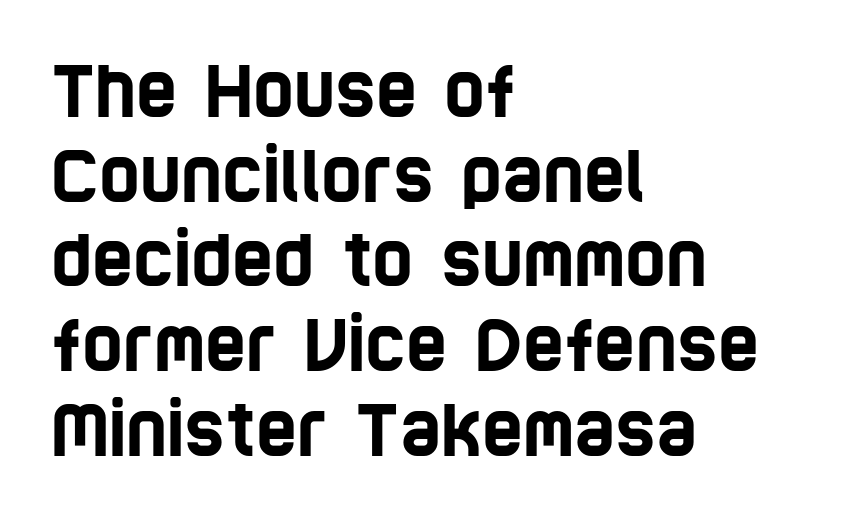
The image shows 70 px condensed sans-serif type; set left-aligned, line spacing 1.21x, normal letter spacing, not underlined; low stroke contrast and a large x-height.
